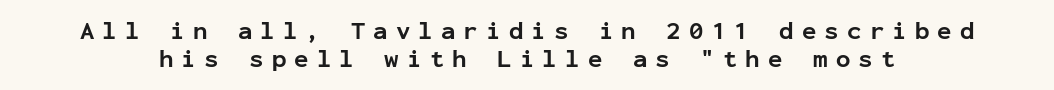
The tracking reads as deliberately expanded to a designer's eye. Heavy-handed strokes throughout: this text is bold. The strip under each line holds only bare page. Is there any slant? The stems are plumb.
